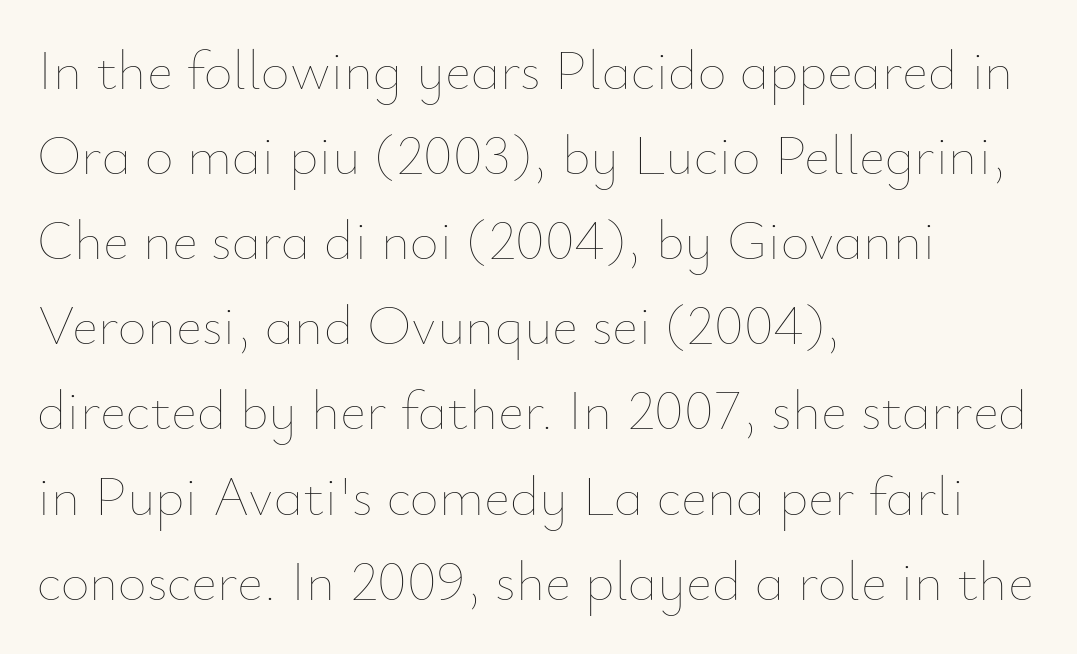
What's the leading like? Ordinary, nothing unusual. Horizontal alignment here is leftward, the default for most running prose. No extra ink here — the face is not bold. Rule under the text: the space is simply empty.
